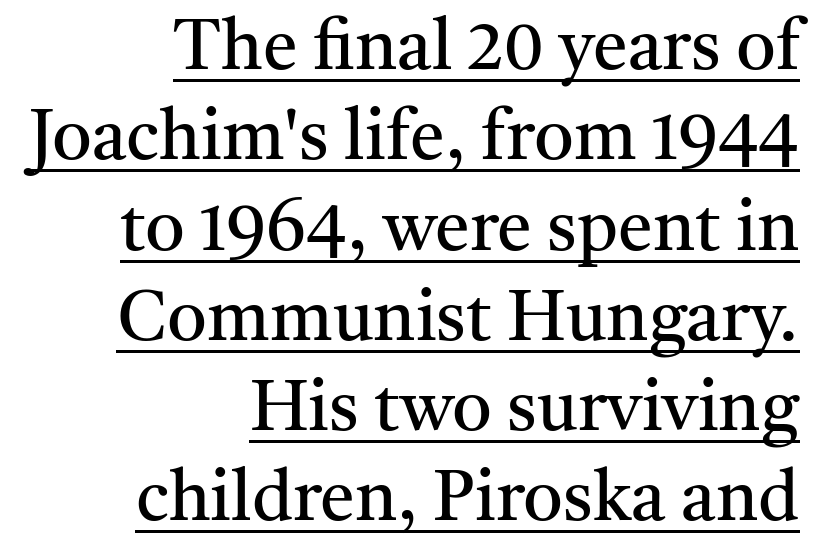
Q: Is the text bold? A: No.
Q: Is the text italic (slanted)? A: No, it is upright.
Q: Is the typeface a serif or a sans-serif typeface? A: Serif.
Q: Is the text underlined? A: Yes.
Q: How is the paragraph aligned? A: Right-aligned.
Q: Is the spacing between letters normal or unusually wide? A: Normal.
Q: Is the spacing between lines tight, normal or loose? A: Normal.
Q: Width (condensed, normal, or wide)? A: Normal.
Q: Stroke contrast? A: Medium.
Q: x-height? A: Medium.
Q: Monospaced? A: No.
